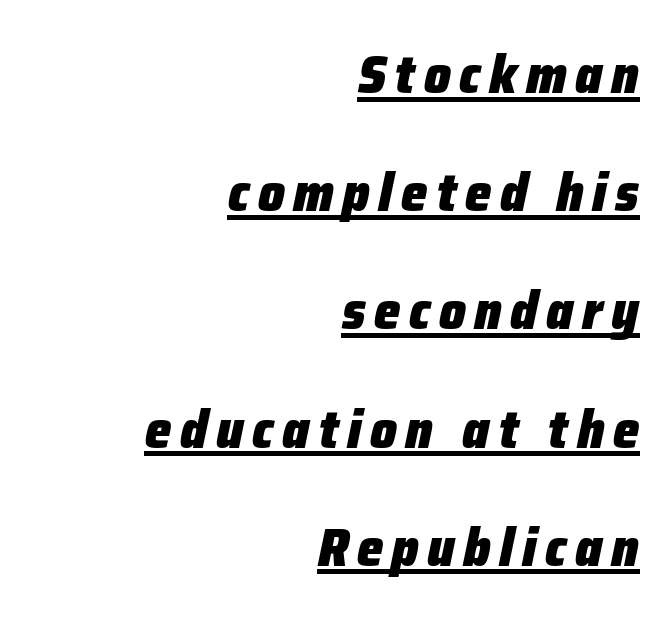
Q: Is the text bold? A: Yes.
Q: Is the text italic (slanted)? A: Yes, it leans right by about 12 degrees.
Q: Is the text underlined? A: Yes.
Q: How is the paragraph aligned? A: Right-aligned.
Q: Is the spacing between lines tight, normal or loose? A: Loose.
Q: Width (condensed, normal, or wide)? A: Normal.
Q: Stroke contrast? A: Low.
Q: x-height? A: Medium.
Q: Monospaced? A: No.
